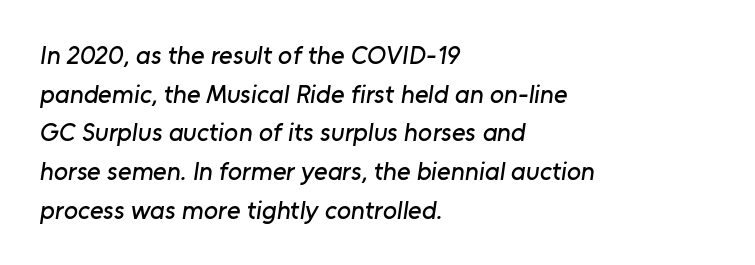
The image shows 26 px text type; set left-aligned, normal line spacing (1.49x), normal letter spacing, not underlined.
